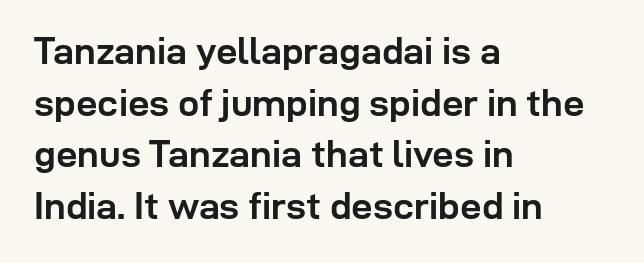
Q: Is the text bold? A: Yes.
Q: Is the text italic (slanted)? A: No, it is upright.
Q: Is the typeface a serif or a sans-serif typeface? A: Sans-serif.
Q: Is the text underlined? A: No.
Q: How is the paragraph aligned? A: Left-aligned.
Q: Is the spacing between letters normal or unusually wide? A: Normal.
Q: Is the spacing between lines tight, normal or loose? A: Normal.
Q: Width (condensed, normal, or wide)? A: Normal.
Q: Stroke contrast? A: Low.
Q: x-height? A: Medium.
Q: Monospaced? A: No.
